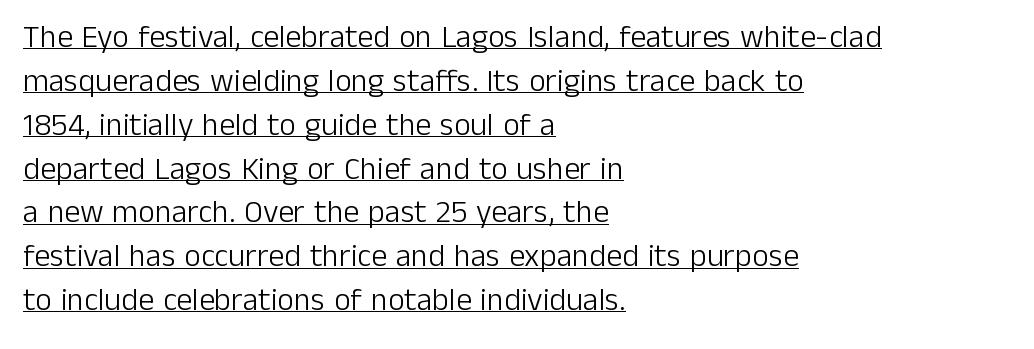
A typesetter would mark this as roman, not italic. Summary of vertical rhythm: regular, with standard interline spacing. Notice how the passage keeps a crisp vertical edge on the left only. Varying glyph widths throughout — classic text-font behaviour. The font is comparable to plain body text, perhaps lighter. This rendering employs a face without finishing strokes, i.e., a sans-serif.
